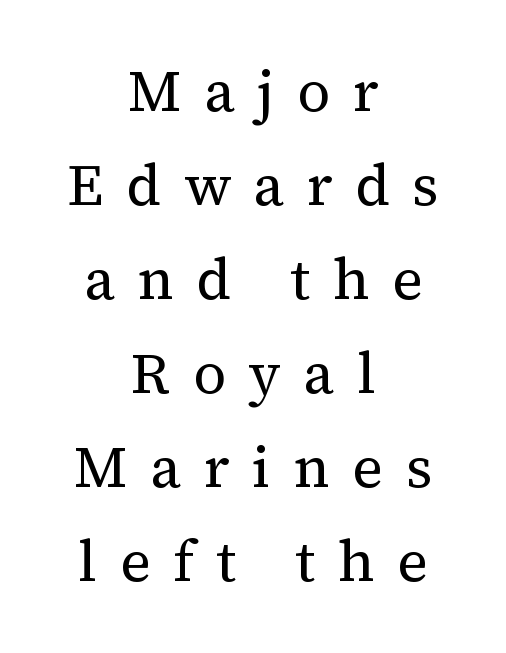
{"serif": "yes", "italic": "no", "bold": "no", "weight": "regular", "width": "normal", "stroke_contrast": "medium", "x_height": "medium", "monospaced": "no", "underline": "no", "align": "center", "line_spacing": "normal", "line_spacing_ratio": 1.62, "letter_spacing": "wide", "letter_spacing_em": 0.39, "glyph_px": 58}
